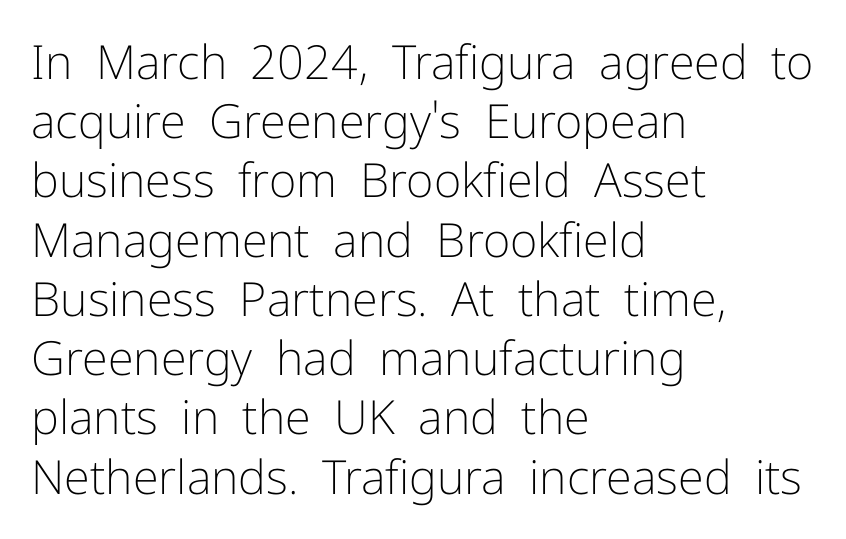
The image shows 47 px light sans-serif type, upright; set left-aligned, normal line spacing (1.26x), normal letter spacing, not underlined; low stroke contrast and a medium x-height.
